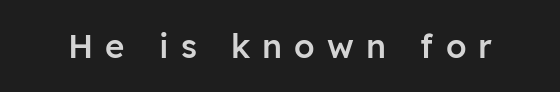
The image shows 33 px semibold sans-serif type, upright; set unusually wide letter spacing (+0.37 em), not underlined; low stroke contrast and a medium x-height.
